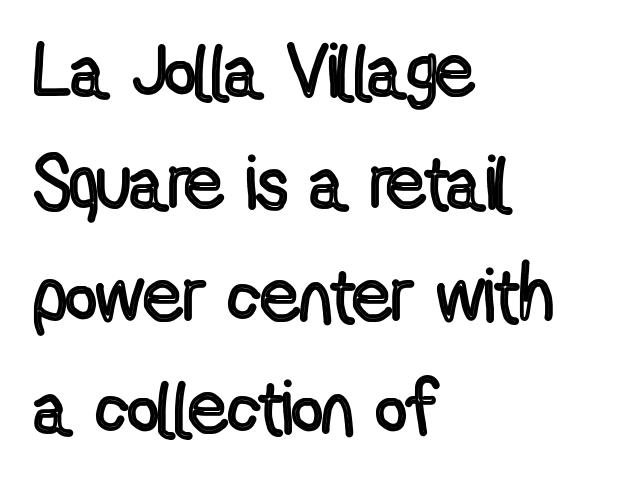
{"italic": "no", "width": "condensed", "x_height": "medium", "monospaced": "no", "underline": "no", "align": "left", "line_spacing": "normal", "line_spacing_ratio": 1.48, "letter_spacing": "normal", "letter_spacing_em": 0.0, "glyph_px": 76}
